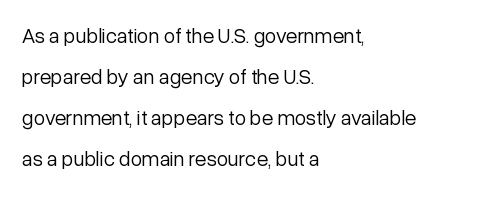
{"italic": "no", "bold": "no", "underline": "no", "align": "left", "line_spacing": "loose", "line_spacing_ratio": 1.96, "letter_spacing": "normal", "letter_spacing_em": 0.0, "glyph_px": 21}
